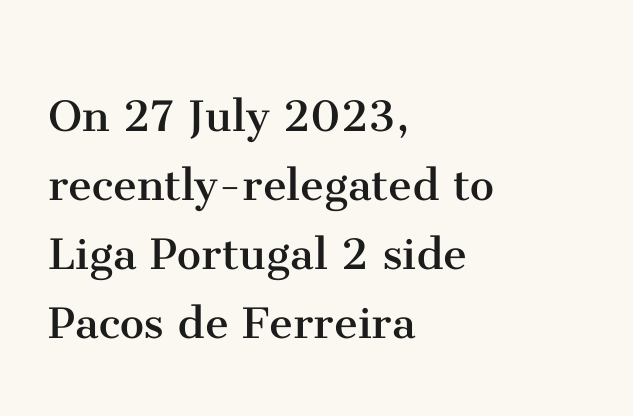
Where is the straight margin? On the left. Letter spacing: default. Proportional: the letters do not fall into vertical columns. The space between consecutive lines is moderate. Notice how the stems are strictly vertical — no italics here. The baseline area is clear.
